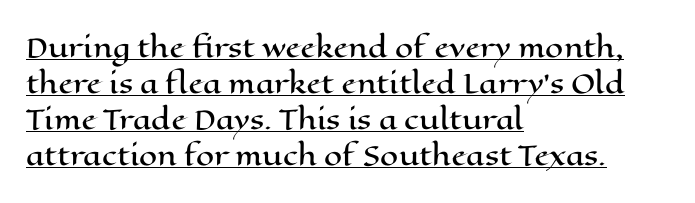
Q: Is the text italic (slanted)? A: No, it is upright.
Q: Is the text underlined? A: Yes.
Q: How is the paragraph aligned? A: Left-aligned.
Q: Is the spacing between letters normal or unusually wide? A: Normal.
Q: Is the spacing between lines tight, normal or loose? A: Normal.
